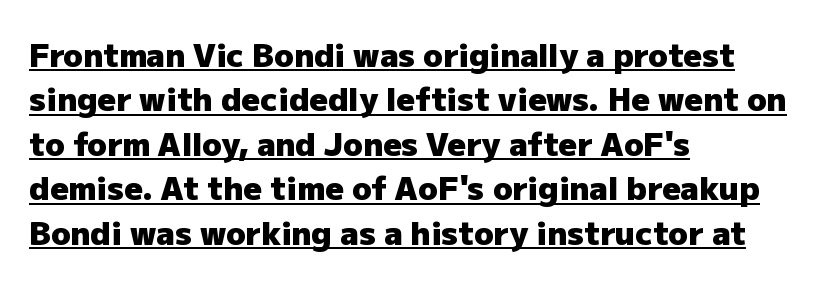
{"serif": "no", "italic": "no", "bold": "yes", "weight": "heavy", "width": "normal", "stroke_contrast": "low", "x_height": "medium", "monospaced": "no", "underline": "yes", "align": "left", "line_spacing": "normal", "line_spacing_ratio": 1.39, "letter_spacing": "normal", "letter_spacing_em": 0.0, "glyph_px": 32}
